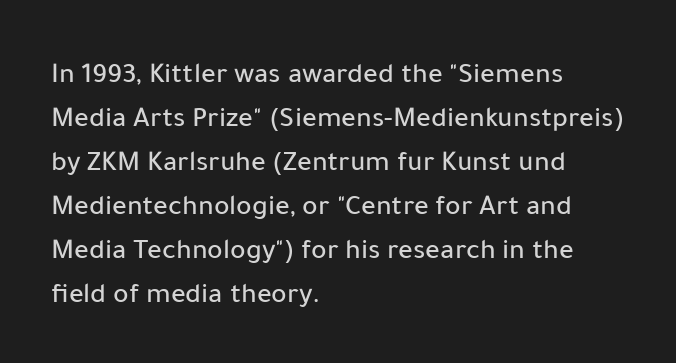
Italic? Not at all — the glyphs are vertical. Each letter keeps its own natural width here, so spacing adapts to shape. Descender tails drop into unmarked territory. The rendering anchors every line to the left-hand side. Letter spacing: default.
